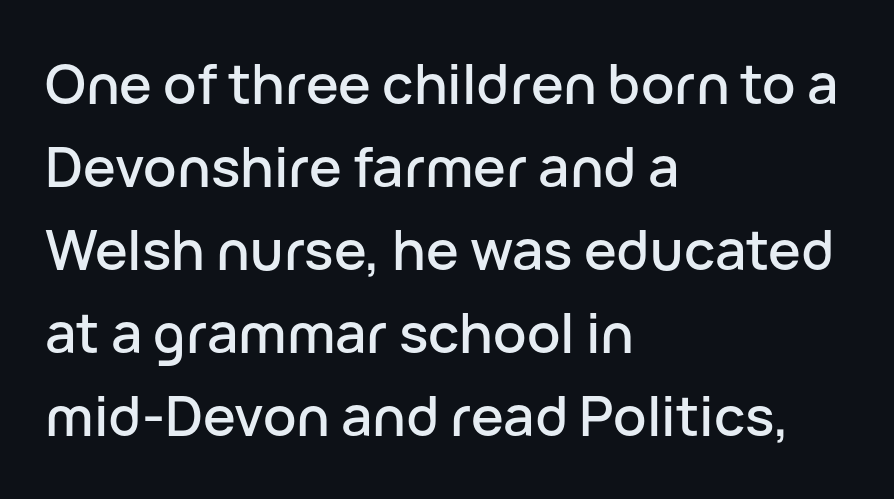
{"serif": "no", "italic": "no", "width": "normal", "stroke_contrast": "low", "x_height": "medium", "monospaced": "no", "underline": "no", "align": "left", "line_spacing": "normal", "line_spacing_ratio": 1.51, "letter_spacing": "normal", "letter_spacing_em": 0.0, "glyph_px": 55}
